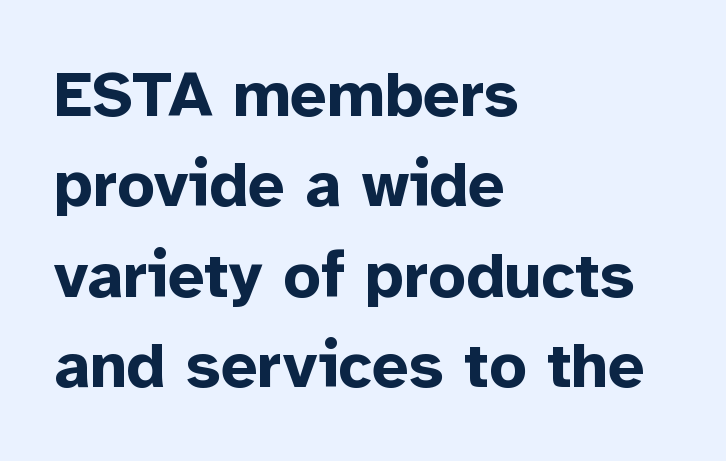
Typesetter's note: full bold, strokes at maximum text heaviness. The typeface chosen for these lines omits serifs. Descender tails drop into unmarked territory. Characters follow at the spacing the type designer built in.
